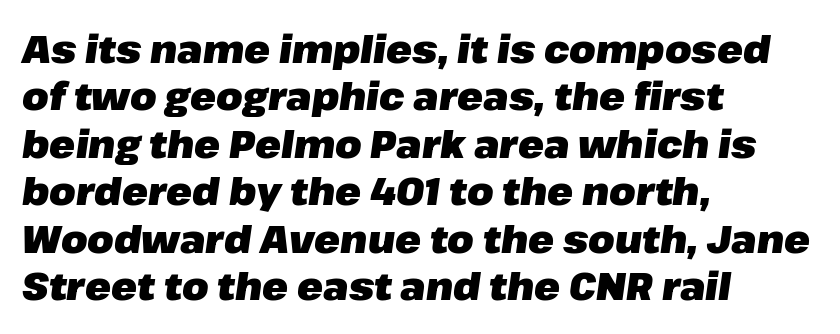
Short and long lines alike share a common starting point at left. Pretty heavy lettering here — definitely bold. Letter spacing: default. A typesetter would call this proportional, since set widths differ per character. If you measured baseline to baseline, you'd find a middling distance.
